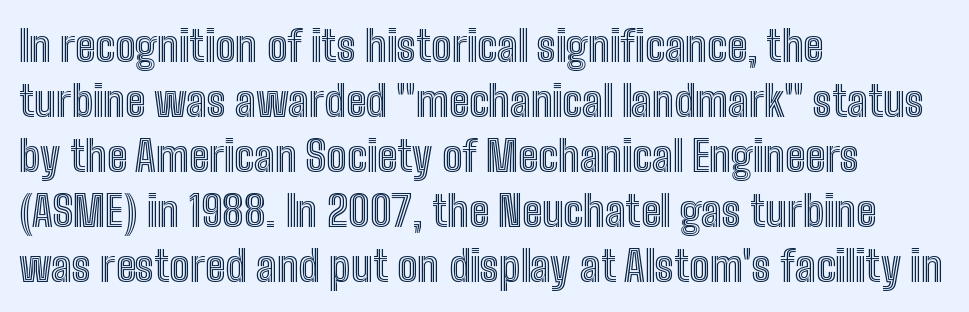
Q: Is the text italic (slanted)? A: No, it is upright.
Q: Is the text underlined? A: No.
Q: How is the paragraph aligned? A: Left-aligned.
Q: Is the spacing between letters normal or unusually wide? A: Normal.
Q: Is the spacing between lines tight, normal or loose? A: Normal.
Q: Width (condensed, normal, or wide)? A: Condensed.
Q: x-height? A: Medium.
Q: Monospaced? A: No.
